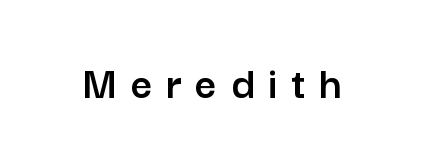
Character widths vary here, with narrow letters taking less room than wide ones. Display-style spreading of the glyphs; the letterfit is very open. The passage shown is not underscored anywhere. Font category for this specimen: sans-serif.
